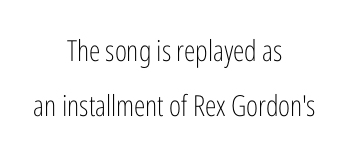
Spacing verdict: proportional, widths tailored to each character. How are the letters spaced? Ordinarily, with no added tracking. Weight: regular or lighter. This is the regular roman posture of the typeface. The rendering shows plain stroke endings on the letterforms — a sans-serif design.
